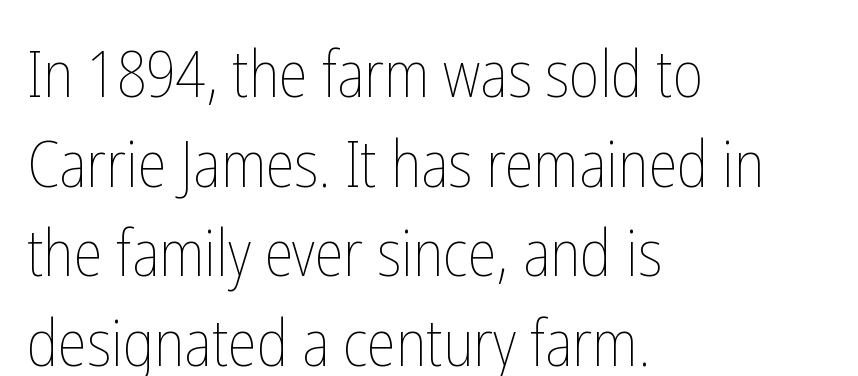
The typography opts for an upright posture over an oblique one. Has an underline been added? It has not. The strokes carry an ordinary text weight at most. Note the varied advance widths — an 'i' is clearly narrower than an 'm'. Is the block centered? No — it sits flush against the left margin. Baseline-to-baseline distance is the conventional proportion of letter height.
